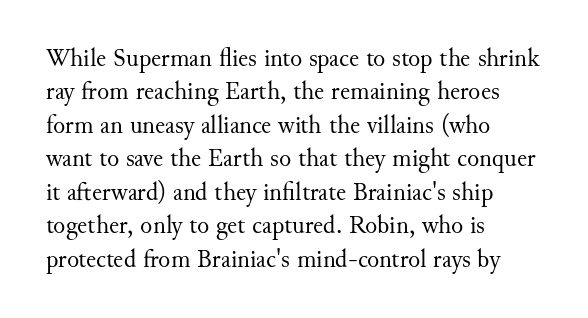
The image shows 25 px text type, upright; set left-aligned, normal line spacing (1.34x), normal letter spacing, not underlined.
